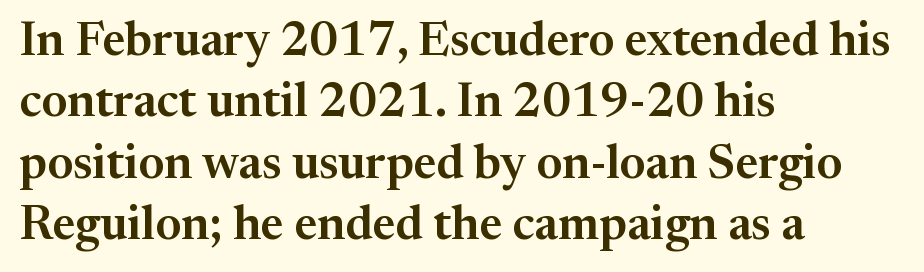
Q: Is the text italic (slanted)? A: No, it is upright.
Q: Is the typeface a serif or a sans-serif typeface? A: Serif.
Q: Is the text underlined? A: No.
Q: How is the paragraph aligned? A: Left-aligned.
Q: Is the spacing between letters normal or unusually wide? A: Normal.
Q: Is the spacing between lines tight, normal or loose? A: Normal.
Q: Width (condensed, normal, or wide)? A: Normal.
Q: Stroke contrast? A: Medium.
Q: x-height? A: Medium.
Q: Monospaced? A: No.
